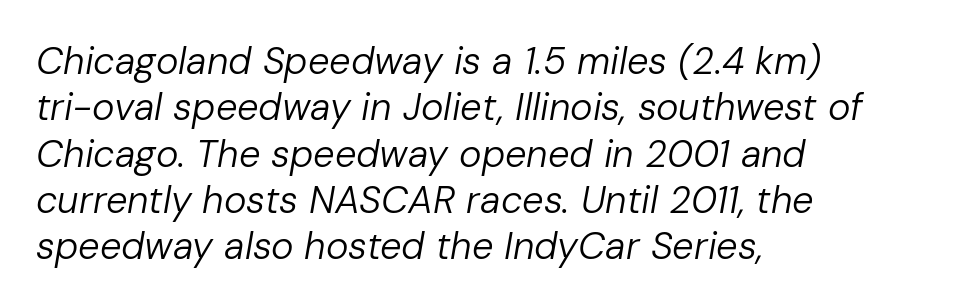
Q: Is the text bold? A: No.
Q: Is the text italic (slanted)? A: Yes, it leans right by about 10 degrees.
Q: Is the text underlined? A: No.
Q: How is the paragraph aligned? A: Left-aligned.
Q: Is the spacing between letters normal or unusually wide? A: Normal.
Q: Width (condensed, normal, or wide)? A: Normal.
Q: Stroke contrast? A: Low.
Q: x-height? A: Medium.
Q: Monospaced? A: No.
